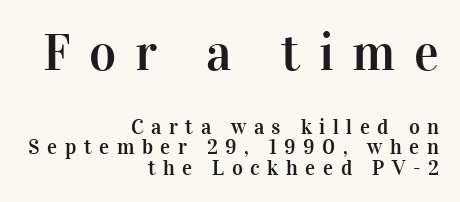
You could barely slide anything between these rows. The face used here is proportionally spaced, like ordinary book or web type. These lines were composed using upright roman letters. Serif or sans? Serif — the stroke terminals have little feet.
